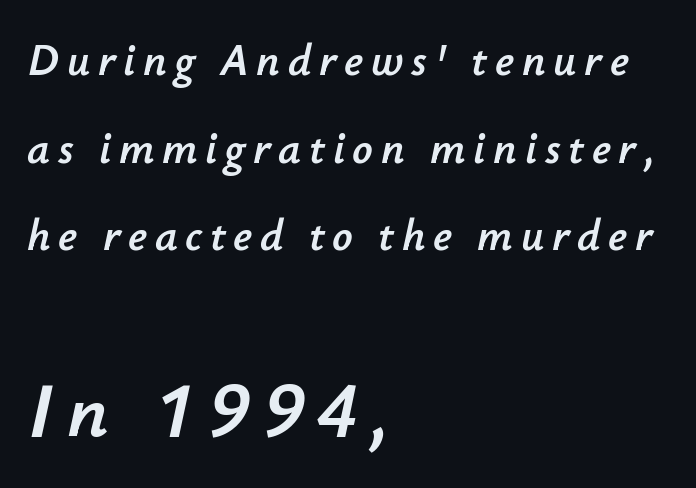
The image shows 79 px text type, italic (leaning right); set left-aligned, loose line spacing (1.95x), not underlined; the second (bottom) block is 1.76x larger; low stroke contrast and a small x-height.
